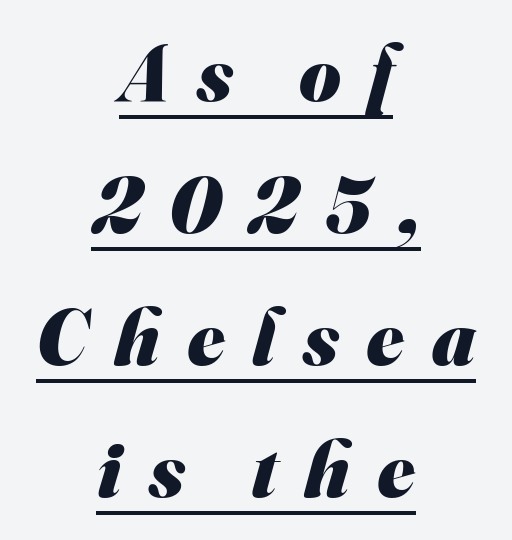
The block of text has a typical density, with ordinary space between rows. The whitespace from short lines is split evenly between both sides. Plenty of ink on the page — the face is bold. Typographically, this falls in the sans-serif category. Underlining? Definitely there. There is plenty of visible air inserted between adjacent glyphs.
